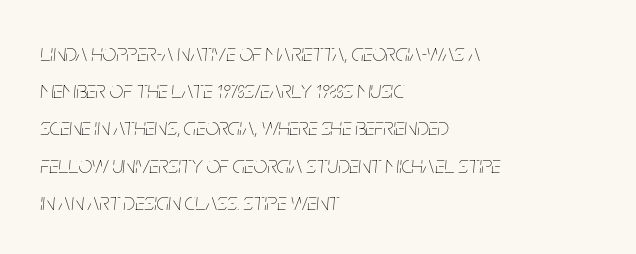
Q: Is the text bold? A: No.
Q: Is the text italic (slanted)? A: Yes, it leans right by about 5 degrees.
Q: Is the text underlined? A: No.
Q: How is the paragraph aligned? A: Left-aligned.
Q: Is the spacing between letters normal or unusually wide? A: Normal.
Q: Is the spacing between lines tight, normal or loose? A: Normal.
